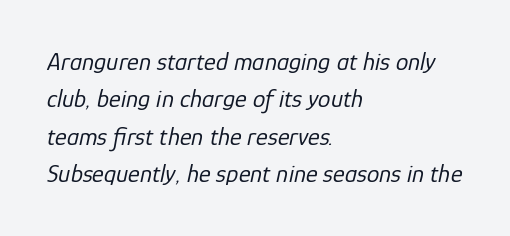
The image shows 25 px text type, italic (leaning right); set left-aligned, normal line spacing (1.5x), normal letter spacing, not underlined.
